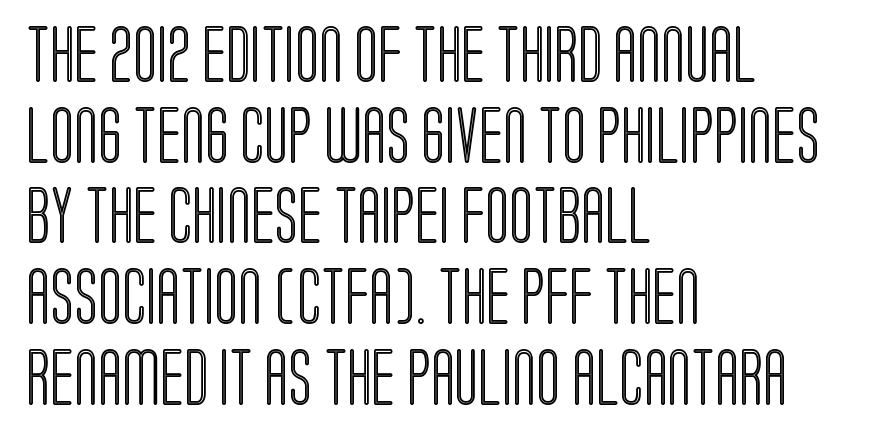
Q: Is the text italic (slanted)? A: No, it is upright.
Q: Is the text underlined? A: No.
Q: How is the paragraph aligned? A: Left-aligned.
Q: Is the spacing between letters normal or unusually wide? A: Normal.
Q: Is the spacing between lines tight, normal or loose? A: Normal.
Q: Width (condensed, normal, or wide)? A: Condensed.
Q: x-height? A: Large.
Q: Monospaced? A: No.
